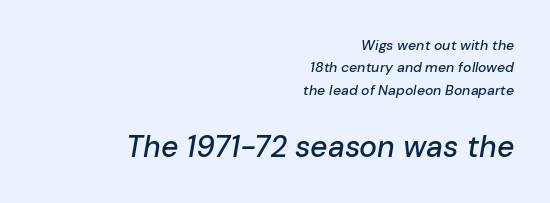
Q: Is the text italic (slanted)? A: Yes, it leans right by about 10 degrees.
Q: Is the text underlined? A: No.
Q: How is the paragraph aligned? A: Right-aligned.
Q: Is the spacing between letters normal or unusually wide? A: Normal.
Q: Is the spacing between lines tight, normal or loose? A: Normal.
Q: Which block of text is set in a larger size, the first (top) or the second (bottom)? A: The second (bottom) one.
Q: Width (condensed, normal, or wide)? A: Normal.
Q: Stroke contrast? A: Low.
Q: x-height? A: Medium.
Q: Monospaced? A: No.
